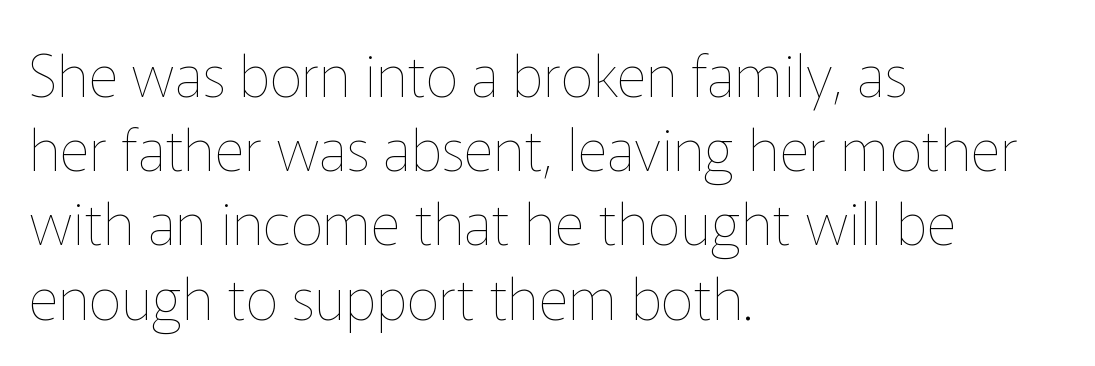
The image shows 58 px thin type, upright; set left-aligned, normal line spacing (1.28x), normal letter spacing, not underlined; low stroke contrast and a medium x-height.
